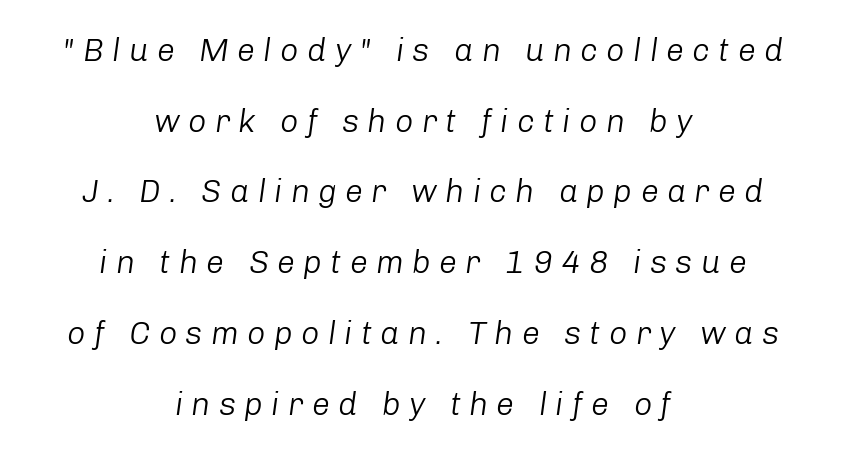
Q: Is the text bold? A: No.
Q: Is the text italic (slanted)? A: Yes, it leans right by about 8 degrees.
Q: Is the text underlined? A: No.
Q: How is the paragraph aligned? A: Centered.
Q: Is the spacing between letters normal or unusually wide? A: Unusually wide.
Q: Is the spacing between lines tight, normal or loose? A: Loose.
Q: Width (condensed, normal, or wide)? A: Normal.
Q: Stroke contrast? A: Low.
Q: x-height? A: Medium.
Q: Monospaced? A: No.
